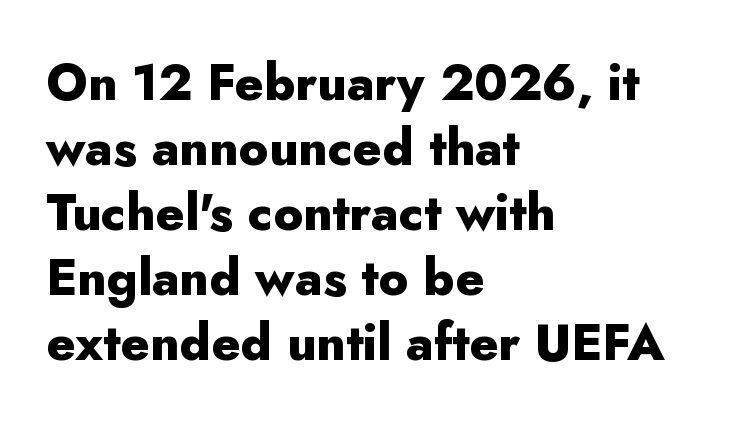
Q: Is the text bold? A: Yes.
Q: Is the text italic (slanted)? A: No, it is upright.
Q: Is the typeface a serif or a sans-serif typeface? A: Sans-serif.
Q: Is the text underlined? A: No.
Q: How is the paragraph aligned? A: Left-aligned.
Q: Is the spacing between letters normal or unusually wide? A: Normal.
Q: Is the spacing between lines tight, normal or loose? A: Normal.
Q: Width (condensed, normal, or wide)? A: Normal.
Q: Stroke contrast? A: Low.
Q: x-height? A: Small.
Q: Monospaced? A: No.
